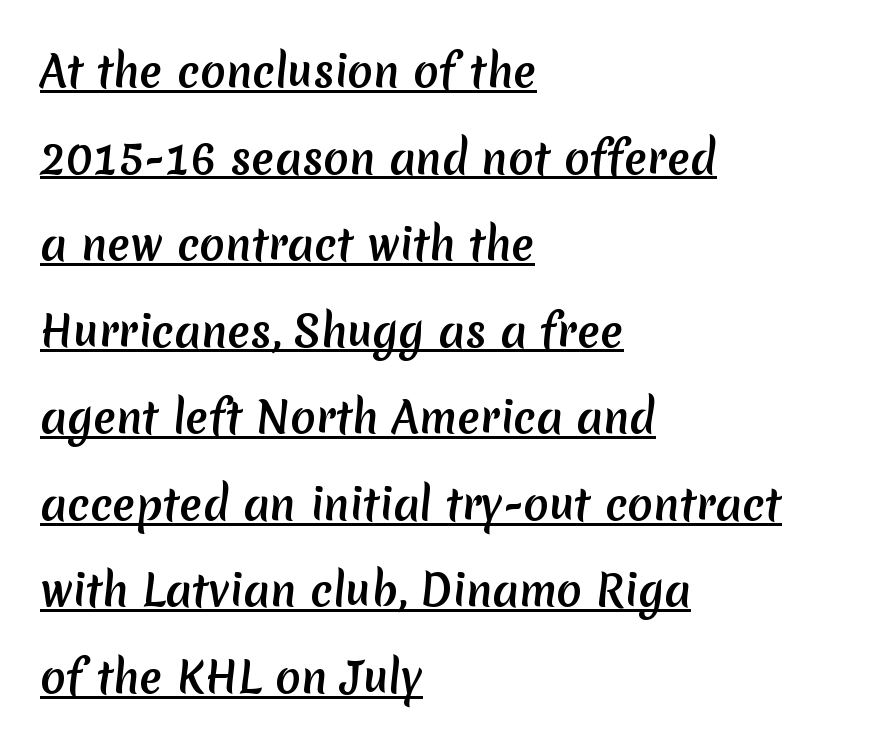
Compared with typical body copy, the letter spacing here is the same. Horizontally, the lines are justified to the leading edge only. The passage shown stacks its lines with a broad gap. The face used here is proportionally spaced, like ordinary book or web type. Serif or sans? Sans — the stroke terminals are bare.
